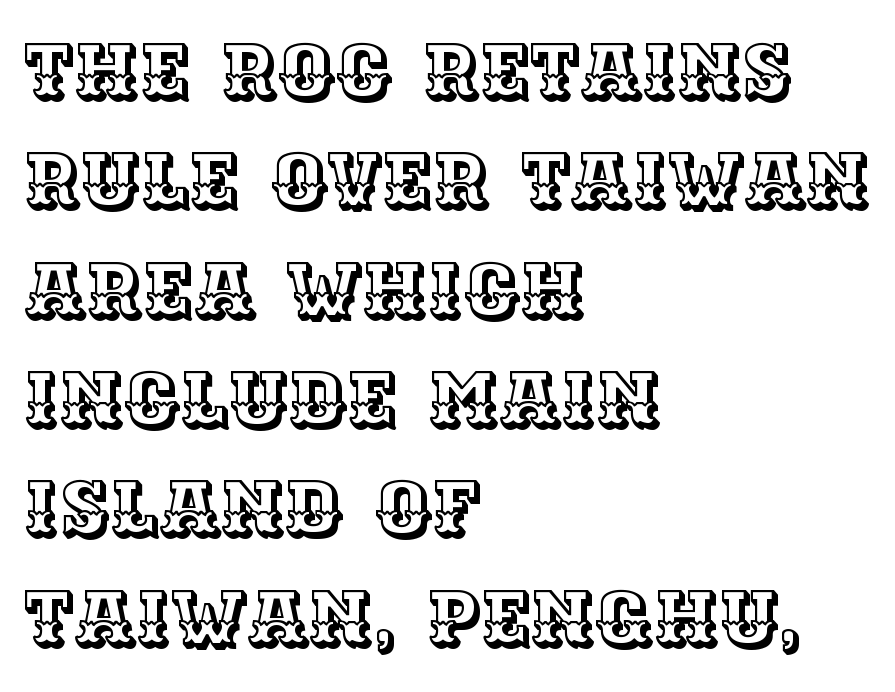
{"italic": "no", "width": "normal", "x_height": "large", "monospaced": "no", "underline": "no", "align": "left", "line_spacing": "normal", "line_spacing_ratio": 1.42, "letter_spacing": "normal", "letter_spacing_em": 0.0, "glyph_px": 77}
